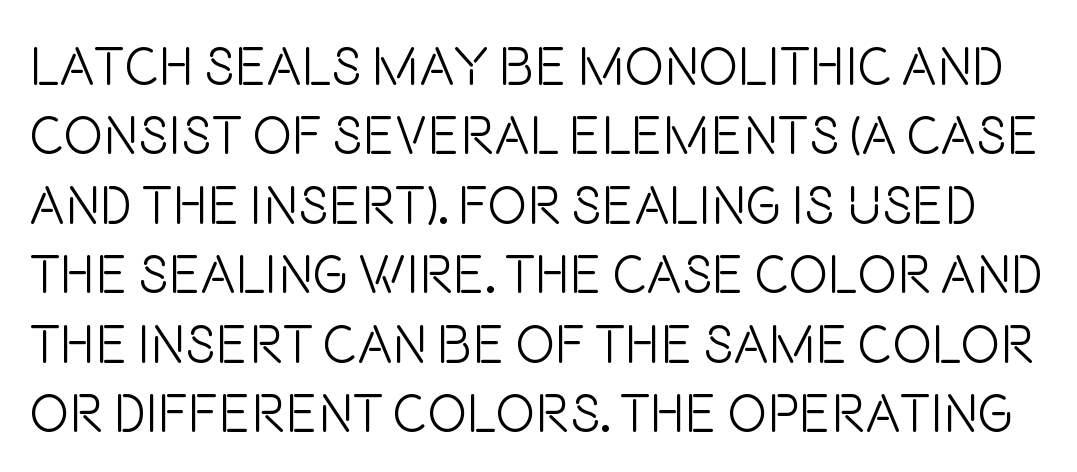
The image shows 53 px light, condensed sans-serif type, upright; set normal line spacing (1.31x), normal letter spacing, not underlined; low stroke contrast and a large x-height.
